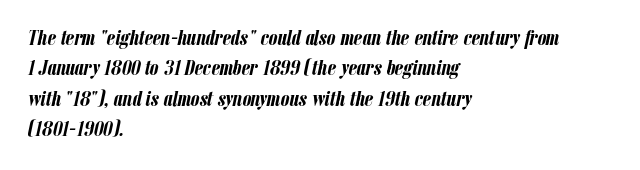
{"italic": "yes", "lean": "right", "slant_degrees": 12, "bold": "yes", "underline": "no", "align": "left", "line_spacing": "normal", "line_spacing_ratio": 1.38, "letter_spacing": "normal", "letter_spacing_em": 0.0, "glyph_px": 22}
